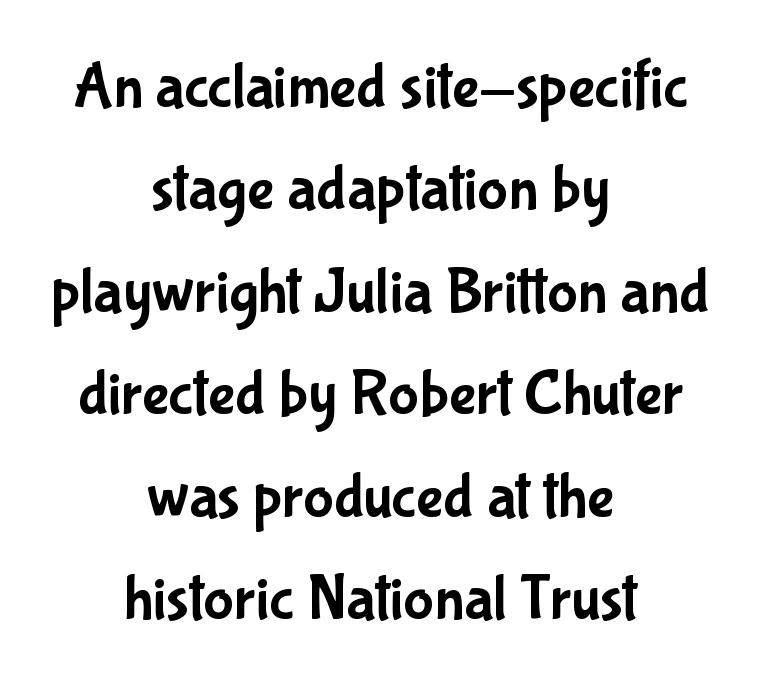
Q: Is the text italic (slanted)? A: No, it is upright.
Q: Is the typeface a serif or a sans-serif typeface? A: Sans-serif.
Q: Is the text underlined? A: No.
Q: How is the paragraph aligned? A: Centered.
Q: Is the spacing between letters normal or unusually wide? A: Normal.
Q: Is the spacing between lines tight, normal or loose? A: Normal.
Q: Width (condensed, normal, or wide)? A: Condensed.
Q: Stroke contrast? A: Low.
Q: x-height? A: Medium.
Q: Monospaced? A: No.
